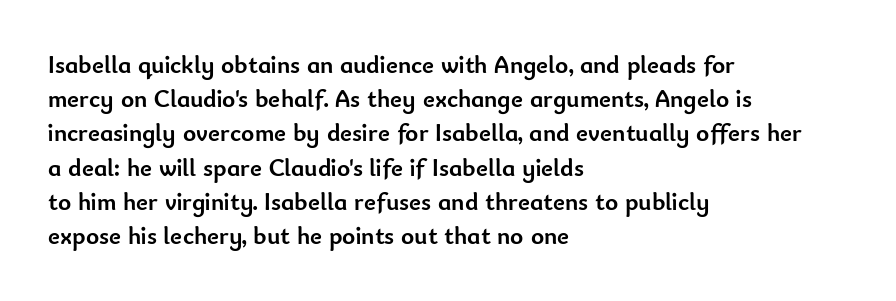
The lines in this sample share a left origin and differ only in where they stop. Summary of vertical rhythm: regular, with standard interline spacing. Italic: no, the glyphs are upright roman. The letterforms sit shoulder to shoulder at normal distance. Set as a true bold cut, around the 700 mark. The baseline area is clear.
